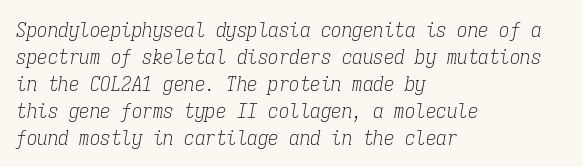
The image shows 21 px text type, italic (leaning right); set left-aligned, normal line spacing (1.28x), normal letter spacing, not underlined.
